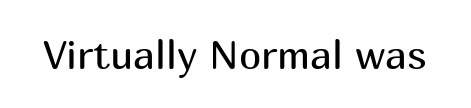
Type style note: lacks serifs. Do the characters align in a grid? No, the font is proportional. Heft: none added — not bold. Posture: vertical. Has an underline been added? It has not.
